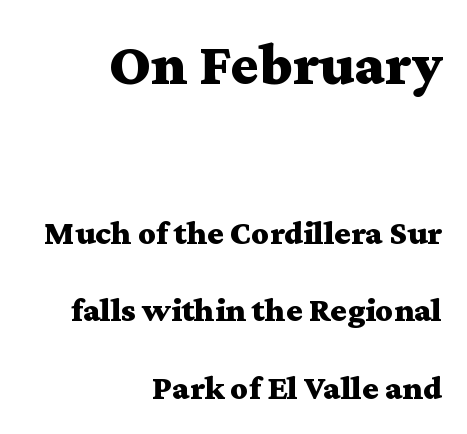
{"serif": "yes", "italic": "no", "bold": "yes", "weight": "bold", "width": "wide", "stroke_contrast": "medium", "x_height": "medium", "monospaced": "no", "underline": "no", "align": "right", "line_spacing": "loose", "line_spacing_ratio": 2.28, "letter_spacing": "normal", "letter_spacing_em": 0.0, "larger_block": "first", "size_ratio": 1.76, "glyph_px": 60}
